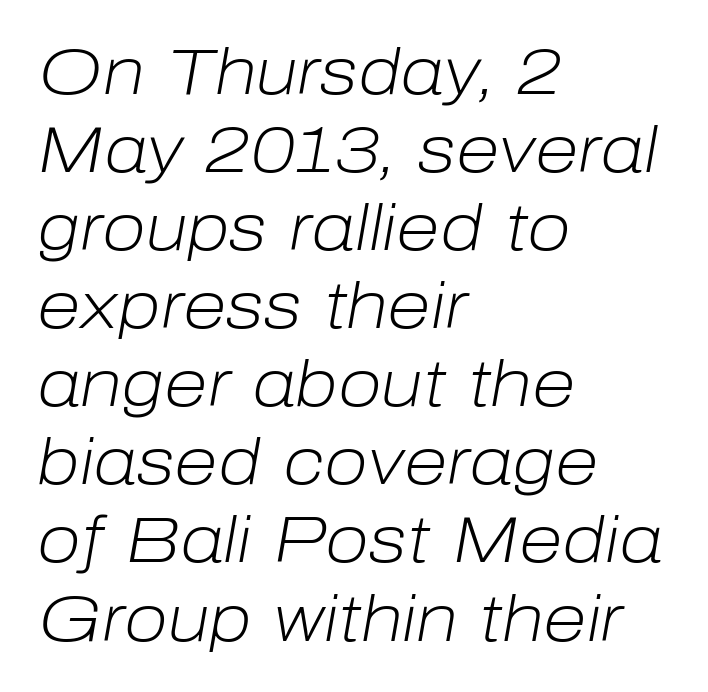
{"italic": "yes", "lean": "right", "slant_degrees": 10, "bold": "no", "weight": "light", "width": "normal", "stroke_contrast": "low", "x_height": "medium", "monospaced": "no", "underline": "no", "align": "left", "line_spacing_ratio": 1.22, "letter_spacing": "normal", "letter_spacing_em": 0.0, "glyph_px": 64}
